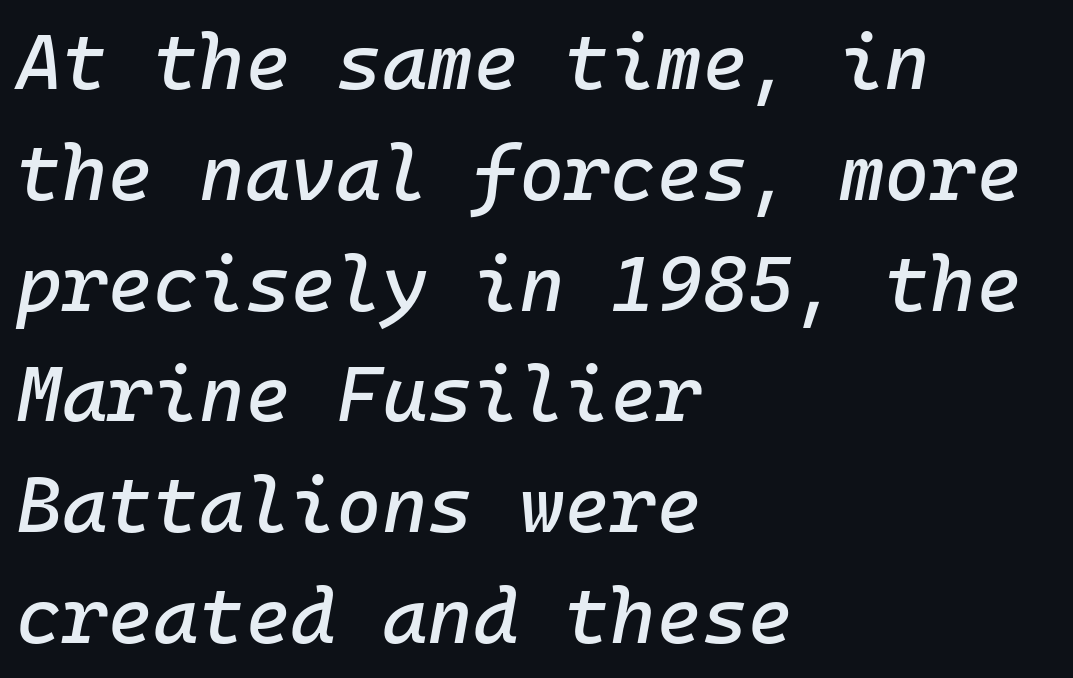
{"italic": "yes", "lean": "right", "slant_degrees": 10, "width": "normal", "stroke_contrast": "low", "x_height": "medium", "monospaced": "yes", "underline": "no", "align": "left", "line_spacing": "normal", "line_spacing_ratio": 1.42, "letter_spacing": "normal", "letter_spacing_em": 0.0, "glyph_px": 78}
